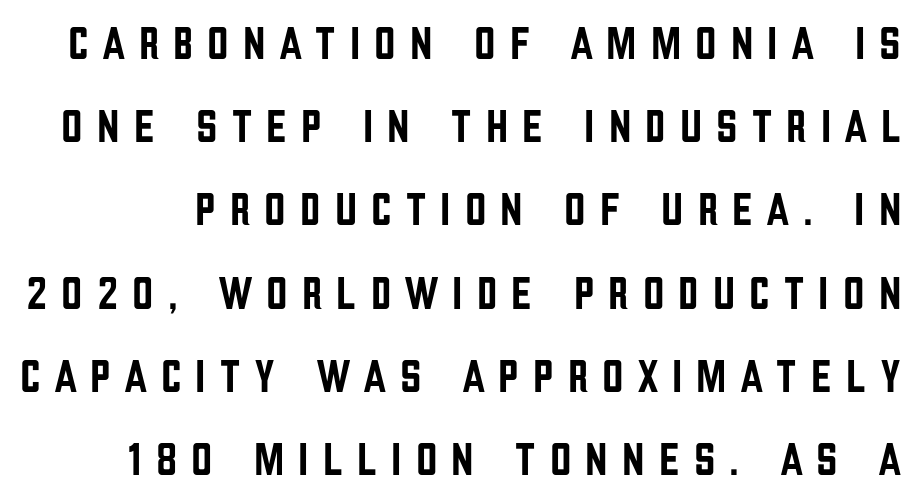
The image shows 47 px condensed sans-serif type, upright; set line spacing 1.77x, unusually wide letter spacing (+0.3 em), not underlined; low stroke contrast and a large x-height.
